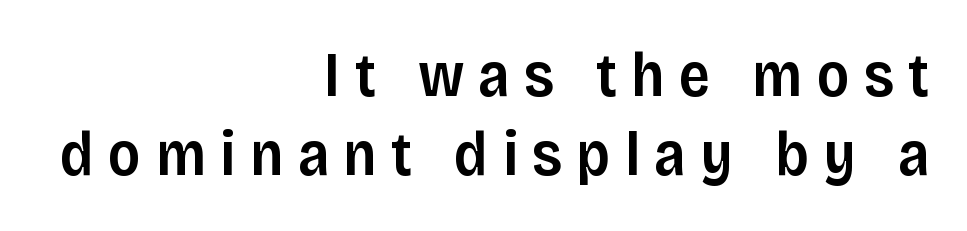
Q: Is the text bold? A: Semi-bold.
Q: Is the text italic (slanted)? A: No, it is upright.
Q: Is the typeface a serif or a sans-serif typeface? A: Sans-serif.
Q: Is the text underlined? A: No.
Q: How is the paragraph aligned? A: Right-aligned.
Q: Is the spacing between letters normal or unusually wide? A: Unusually wide.
Q: Is the spacing between lines tight, normal or loose? A: Normal.
Q: Width (condensed, normal, or wide)? A: Normal.
Q: Stroke contrast? A: Low.
Q: x-height? A: Large.
Q: Monospaced? A: No.
